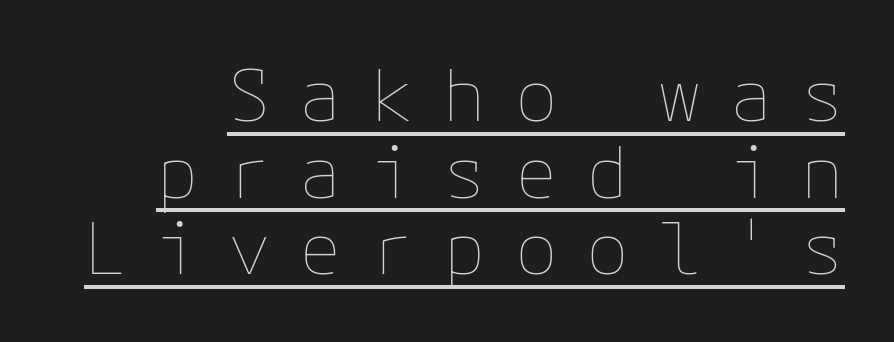
{"italic": "no", "bold": "no", "weight": "thin", "width": "normal", "stroke_contrast": "low", "x_height": "medium", "underline": "yes", "line_spacing": "tight", "line_spacing_ratio": 1.08, "letter_spacing": "wide", "letter_spacing_em": 0.41, "glyph_px": 71}
